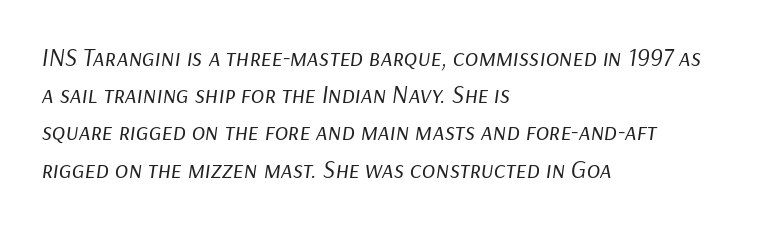
Q: Is the text bold? A: No.
Q: Is the text italic (slanted)? A: Yes, it leans right by about 9 degrees.
Q: Is the text underlined? A: No.
Q: How is the paragraph aligned? A: Left-aligned.
Q: Is the spacing between letters normal or unusually wide? A: Normal.
Q: Is the spacing between lines tight, normal or loose? A: Normal.
